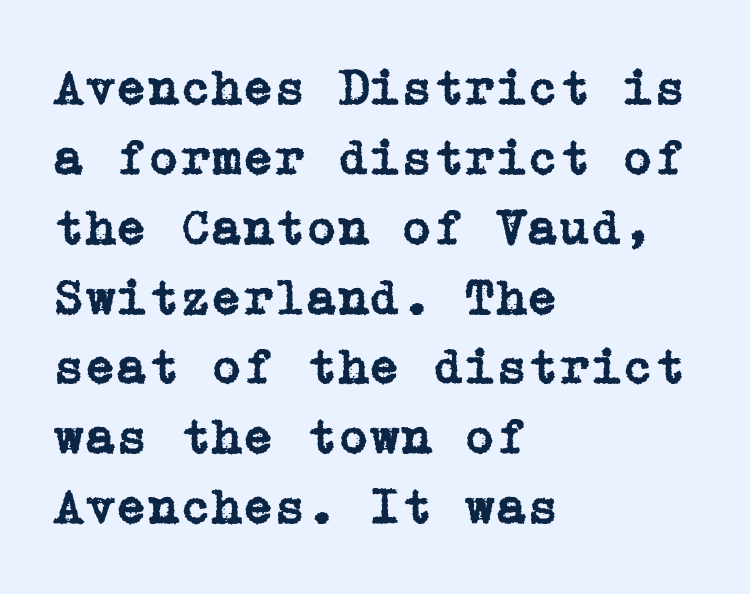
{"serif": "yes", "italic": "no", "width": "normal", "stroke_contrast": "low", "x_height": "medium", "underline": "no", "align": "left", "line_spacing": "normal", "line_spacing_ratio": 1.37, "letter_spacing": "normal", "letter_spacing_em": 0.0, "glyph_px": 51}
